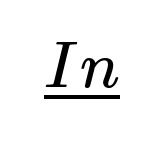
The image shows 66 px regular-weight, wide serif type; set underlined; medium stroke contrast and a small x-height.
